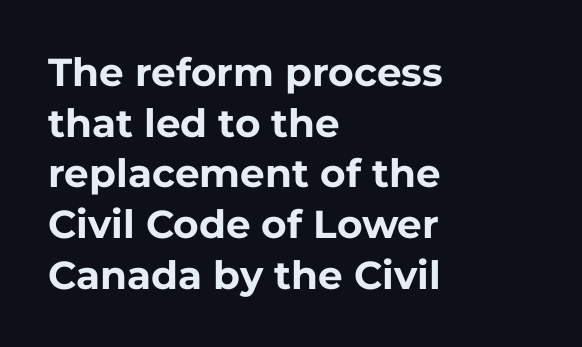
Q: Is the text bold? A: Yes.
Q: Is the text italic (slanted)? A: No, it is upright.
Q: Is the typeface a serif or a sans-serif typeface? A: Sans-serif.
Q: Is the text underlined? A: No.
Q: How is the paragraph aligned? A: Left-aligned.
Q: Is the spacing between letters normal or unusually wide? A: Normal.
Q: Is the spacing between lines tight, normal or loose? A: Normal.
Q: Width (condensed, normal, or wide)? A: Normal.
Q: Stroke contrast? A: Low.
Q: x-height? A: Medium.
Q: Monospaced? A: No.
